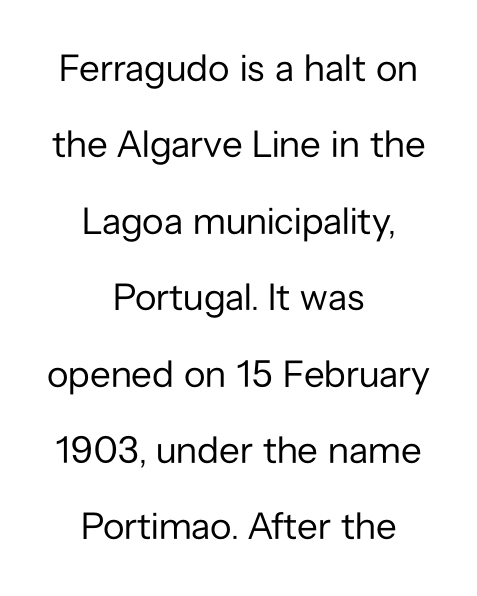
Q: Is the text bold? A: No.
Q: Is the text italic (slanted)? A: No, it is upright.
Q: Is the typeface a serif or a sans-serif typeface? A: Sans-serif.
Q: Is the text underlined? A: No.
Q: How is the paragraph aligned? A: Centered.
Q: Is the spacing between letters normal or unusually wide? A: Normal.
Q: Is the spacing between lines tight, normal or loose? A: Loose.
Q: Width (condensed, normal, or wide)? A: Normal.
Q: Stroke contrast? A: Low.
Q: x-height? A: Medium.
Q: Monospaced? A: No.
